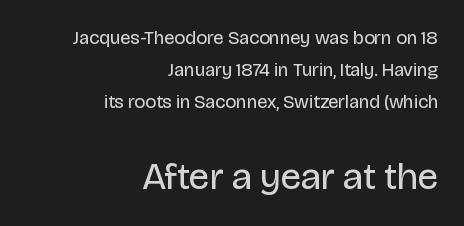
The image shows 38 px regular-weight sans-serif type, upright; set right-aligned, normal line spacing (1.69x), normal letter spacing, not underlined; the second (bottom) block is 2.0x larger; low stroke contrast and a large x-height.
